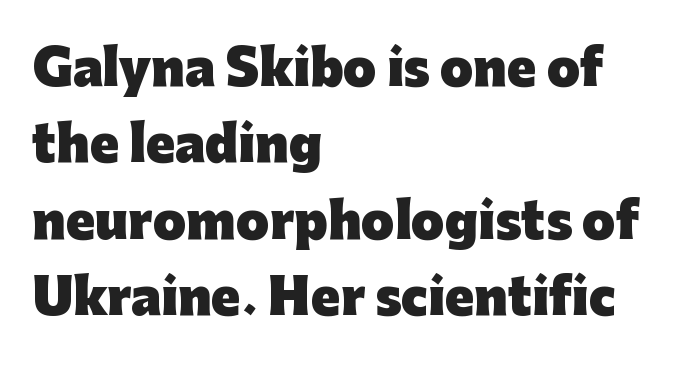
Q: Is the text bold? A: Yes.
Q: Is the text italic (slanted)? A: No, it is upright.
Q: Is the typeface a serif or a sans-serif typeface? A: Sans-serif.
Q: Is the text underlined? A: No.
Q: How is the paragraph aligned? A: Left-aligned.
Q: Is the spacing between letters normal or unusually wide? A: Normal.
Q: Is the spacing between lines tight, normal or loose? A: Normal.
Q: Width (condensed, normal, or wide)? A: Normal.
Q: Stroke contrast? A: Low.
Q: x-height? A: Medium.
Q: Monospaced? A: No.
